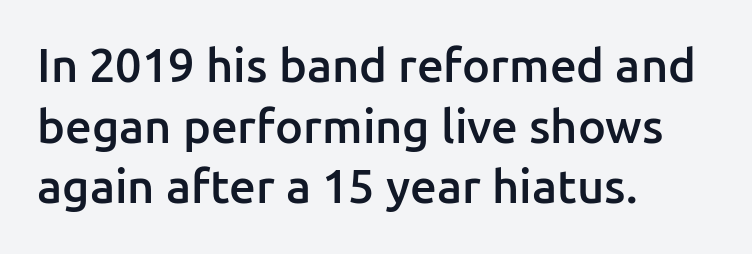
{"serif": "no", "italic": "no", "bold": "semi", "weight": "semibold", "width": "normal", "stroke_contrast": "low", "x_height": "medium", "monospaced": "no", "underline": "no", "align": "left", "line_spacing": "normal", "line_spacing_ratio": 1.29, "letter_spacing": "normal", "letter_spacing_em": 0.0, "glyph_px": 47}
